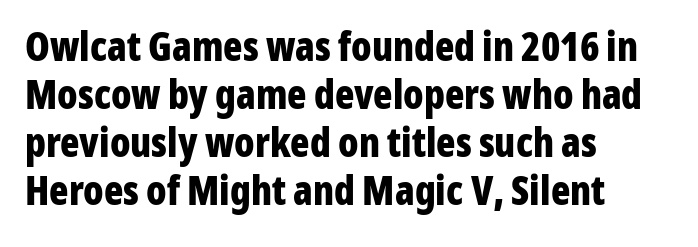
The image shows 40 px bold, condensed sans-serif type, upright; set left-aligned, line spacing 1.2x, normal letter spacing, not underlined; low stroke contrast and a medium x-height.
